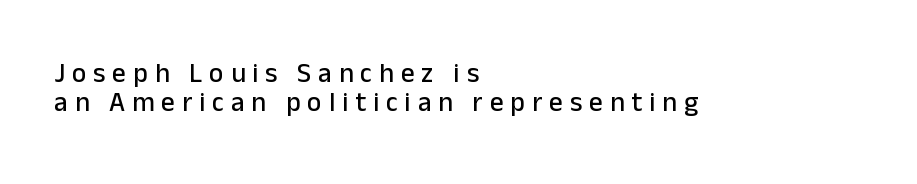
The image shows 27 px text type, upright; set left-aligned, tight line spacing (1.07x), unusually wide letter spacing (+0.26 em), not underlined.
